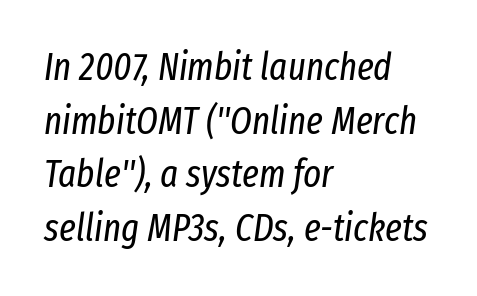
The image shows 38 px regular-weight, condensed type, italic (leaning right); set left-aligned, normal line spacing (1.41x), normal letter spacing, not underlined; low stroke contrast and a medium x-height.
